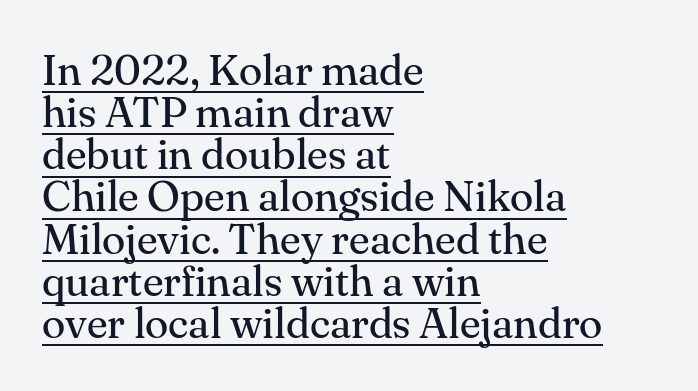
A typesetter would mark this as roman, not italic. Spacing between characters is what you'd get straight out of the box. The strokes are not fattened; the text isn't bold. Underlining? Definitely there.
